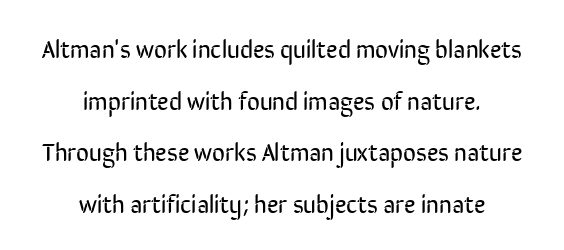
{"italic": "no", "bold": "no", "underline": "no", "align": "center", "line_spacing": "loose", "line_spacing_ratio": 2.07, "letter_spacing": "normal", "letter_spacing_em": 0.0, "glyph_px": 25}
